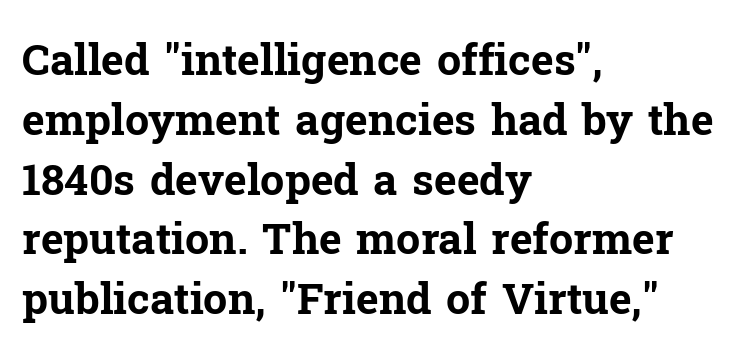
Q: Is the text bold? A: Yes.
Q: Is the text italic (slanted)? A: No, it is upright.
Q: Is the typeface a serif or a sans-serif typeface? A: Serif.
Q: Is the text underlined? A: No.
Q: How is the paragraph aligned? A: Left-aligned.
Q: Is the spacing between letters normal or unusually wide? A: Normal.
Q: Is the spacing between lines tight, normal or loose? A: Normal.
Q: Width (condensed, normal, or wide)? A: Normal.
Q: Stroke contrast? A: Low.
Q: x-height? A: Medium.
Q: Monospaced? A: No.
